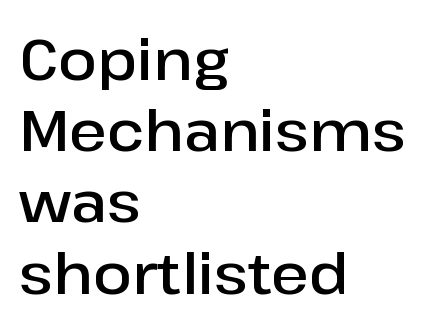
{"serif": "no", "italic": "no", "bold": "semi", "weight": "semibold", "width": "normal", "stroke_contrast": "low", "x_height": "medium", "monospaced": "no", "underline": "no", "align": "left", "line_spacing": "normal", "line_spacing_ratio": 1.25, "letter_spacing": "normal", "letter_spacing_em": 0.0, "glyph_px": 57}
